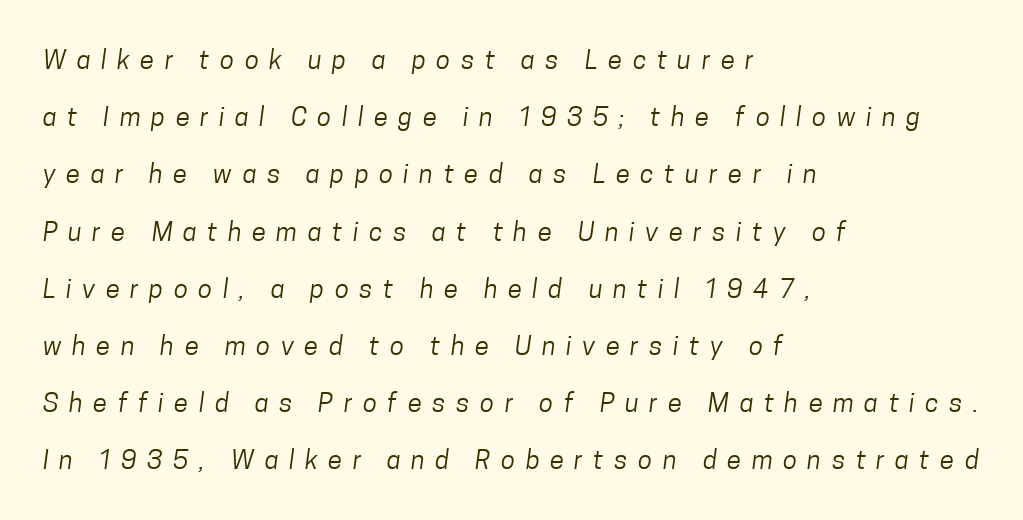
Q: Is the text bold? A: No.
Q: Is the text underlined? A: No.
Q: How is the paragraph aligned? A: Left-aligned.
Q: Is the spacing between letters normal or unusually wide? A: Unusually wide.
Q: Is the spacing between lines tight, normal or loose? A: Loose.
